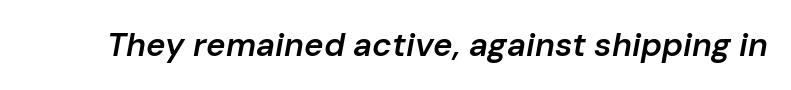
The image shows 33 px semibold type, italic (leaning right); set normal letter spacing, not underlined; low stroke contrast and a medium x-height.
